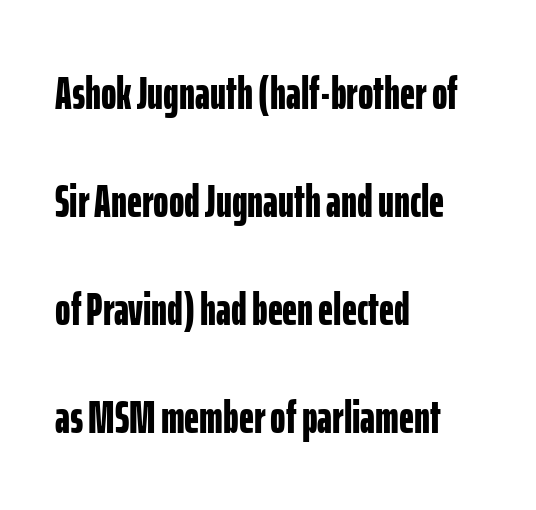
{"serif": "no", "italic": "no", "bold": "yes", "weight": "bold", "width": "condensed", "stroke_contrast": "low", "x_height": "medium", "monospaced": "no", "underline": "no", "align": "left", "line_spacing": "loose", "line_spacing_ratio": 2.3, "letter_spacing": "normal", "letter_spacing_em": 0.0, "glyph_px": 47}
